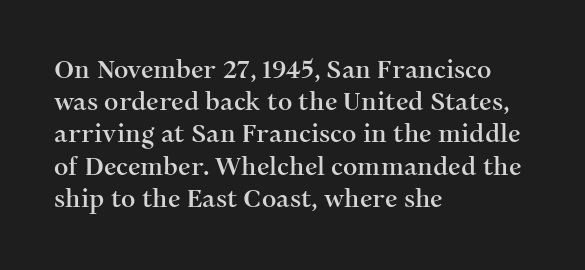
The image shows 25 px text type, upright; set left-aligned, normal line spacing (1.29x), normal letter spacing, not underlined.
